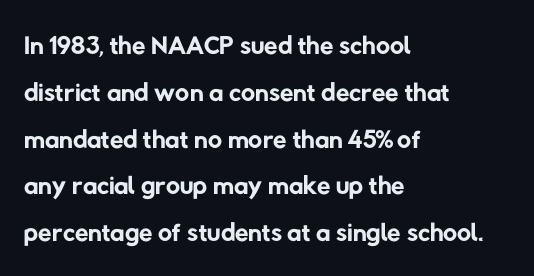
{"serif": "no", "bold": "no", "weight": "regular", "width": "normal", "stroke_contrast": "low", "x_height": "medium", "monospaced": "no", "underline": "no", "align": "left", "line_spacing_ratio": 1.2, "letter_spacing": "normal", "letter_spacing_em": 0.0, "glyph_px": 39}
